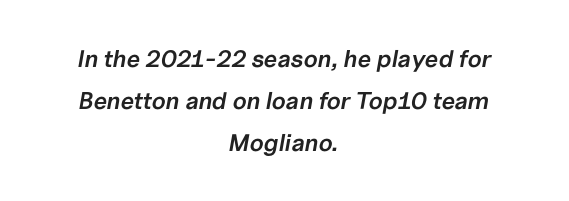
The image shows 24 px text type, italic (leaning right); set centered, line spacing 1.74x, normal letter spacing, not underlined.
